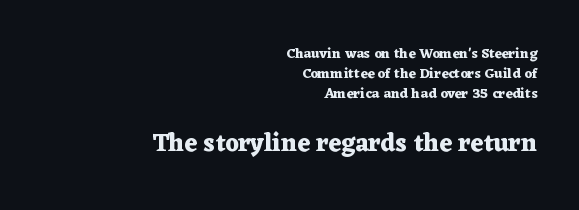
You could call the tracking neutral — neither tight nor loose. These lines carry a lot of weight — the face is fully bold. Which chunk is bigger? The second one — the bottom block dwarfs the top. Line ends are locked; line starts wander.
